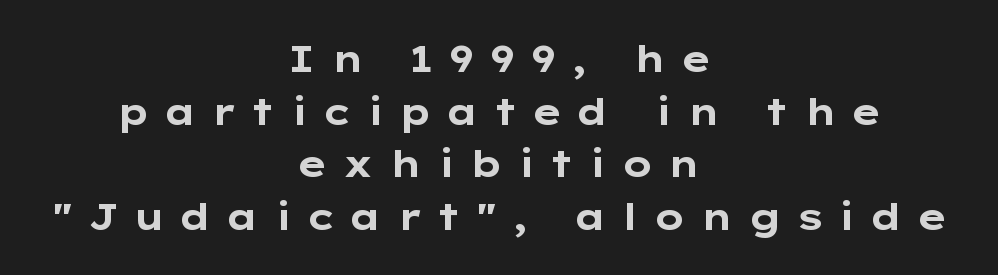
The image shows 37 px bold, wide sans-serif type, upright; set centered, normal line spacing (1.42x), unusually wide letter spacing (+0.37 em), not underlined; low stroke contrast and a medium x-height.
